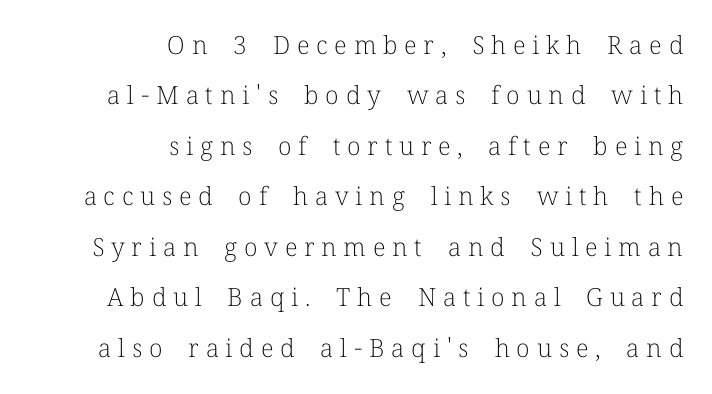
The image shows 25 px text type, upright; set right-aligned, loose line spacing (2.02x), unusually wide letter spacing (+0.27 em), not underlined.
